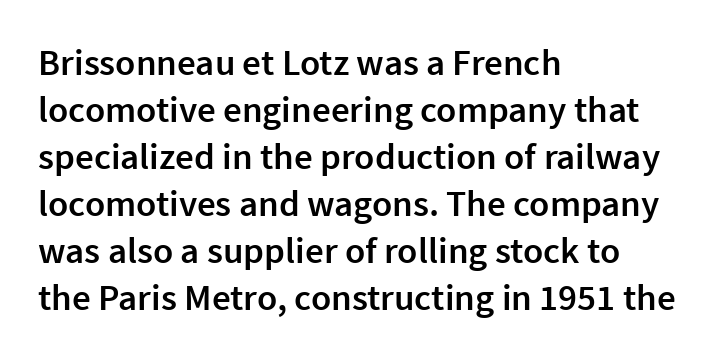
The image shows 37 px semibold sans-serif type, upright; set left-aligned, normal line spacing (1.27x), normal letter spacing, not underlined; a medium x-height.
